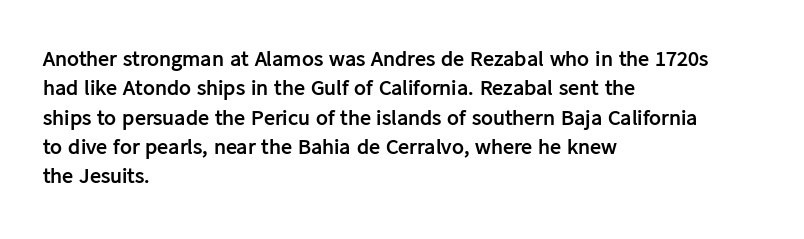
The image shows 22 px bold type, upright; set left-aligned, normal line spacing (1.33x), normal letter spacing, not underlined.
